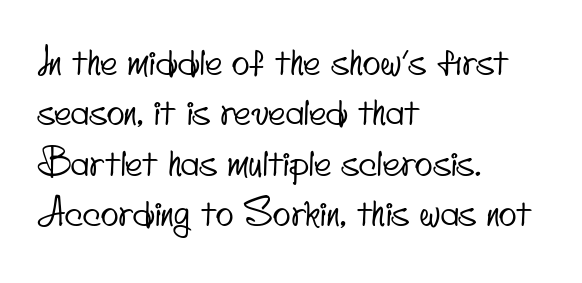
Q: Is the typeface a serif or a sans-serif typeface? A: Sans-serif.
Q: Is the text underlined? A: No.
Q: How is the paragraph aligned? A: Left-aligned.
Q: Is the spacing between letters normal or unusually wide? A: Normal.
Q: Is the spacing between lines tight, normal or loose? A: Normal.
Q: Width (condensed, normal, or wide)? A: Condensed.
Q: Stroke contrast? A: Low.
Q: x-height? A: Small.
Q: Monospaced? A: No.
